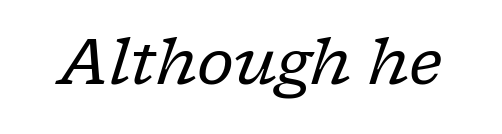
Q: Is the text bold? A: No.
Q: Is the text italic (slanted)? A: Yes, it leans right by about 17 degrees.
Q: Is the typeface a serif or a sans-serif typeface? A: Serif.
Q: Is the text underlined? A: No.
Q: Is the spacing between letters normal or unusually wide? A: Normal.
Q: Width (condensed, normal, or wide)? A: Normal.
Q: Stroke contrast? A: Low.
Q: x-height? A: Medium.
Q: Monospaced? A: No.
